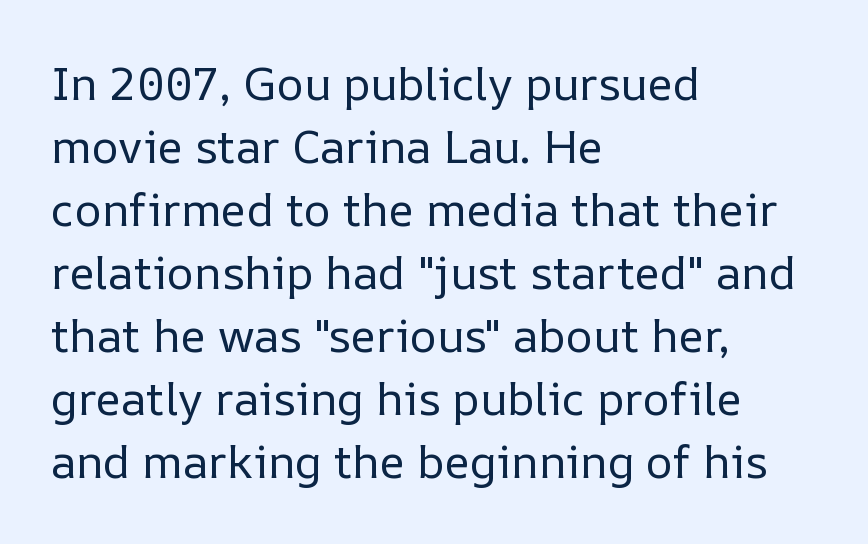
Q: Is the text bold? A: No.
Q: Is the text italic (slanted)? A: No, it is upright.
Q: Is the text underlined? A: No.
Q: How is the paragraph aligned? A: Left-aligned.
Q: Is the spacing between letters normal or unusually wide? A: Normal.
Q: Is the spacing between lines tight, normal or loose? A: Normal.
Q: Width (condensed, normal, or wide)? A: Normal.
Q: Stroke contrast? A: Low.
Q: x-height? A: Medium.
Q: Monospaced? A: No.
